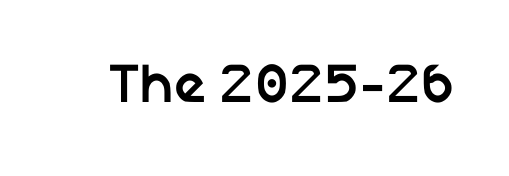
{"serif": "no", "italic": "no", "bold": "yes", "weight": "semibold", "width": "normal", "stroke_contrast": "low", "x_height": "medium", "monospaced": "no", "underline": "no", "letter_spacing": "normal", "letter_spacing_em": 0.0, "glyph_px": 56}
